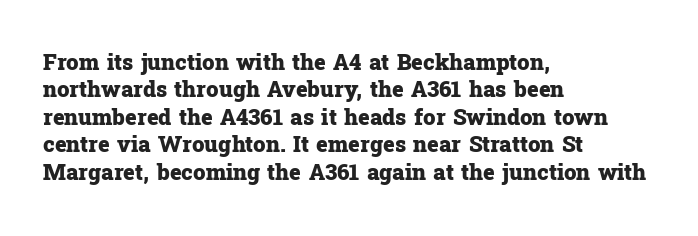
The image shows 22 px bold type, upright; set left-aligned, normal line spacing (1.25x), normal letter spacing, not underlined.
